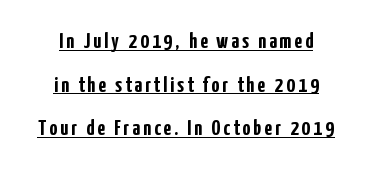
The glyphs have the mass of a bold cut. Has an underline been added? It has. Regarding leading, the lines here are spaced well apart. Vertical strokes here are truly vertical.
